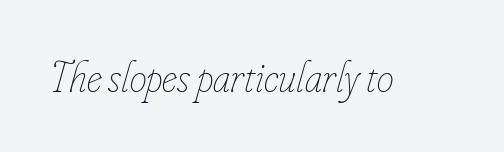
{"italic": "yes", "lean": "right", "slant_degrees": 16, "bold": "no", "weight": "thin", "width": "condensed", "stroke_contrast": "low", "x_height": "small", "monospaced": "no", "underline": "no", "letter_spacing": "normal", "letter_spacing_em": 0.0, "glyph_px": 43}
